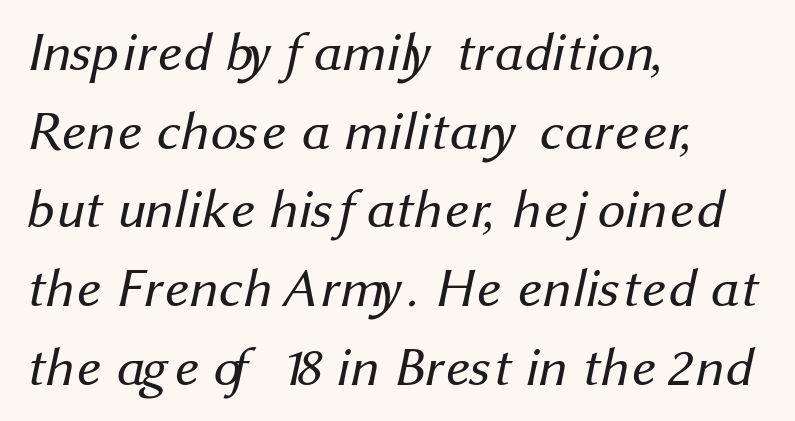
Q: Is the text bold? A: No.
Q: Is the typeface a serif or a sans-serif typeface? A: Sans-serif.
Q: Is the text underlined? A: No.
Q: How is the paragraph aligned? A: Left-aligned.
Q: Is the spacing between letters normal or unusually wide? A: Normal.
Q: Is the spacing between lines tight, normal or loose? A: Normal.
Q: Width (condensed, normal, or wide)? A: Normal.
Q: Stroke contrast? A: Medium.
Q: x-height? A: Medium.
Q: Monospaced? A: No.
